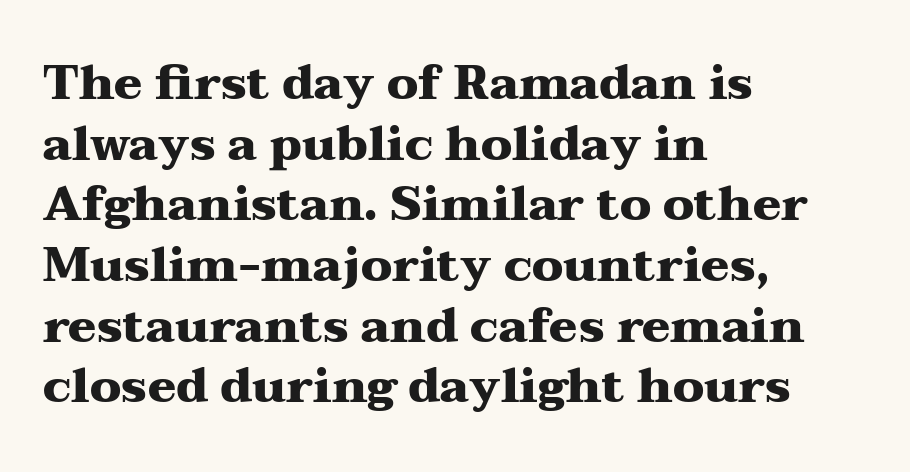
Plain, unruled lines of type. Every character sits straight up, as roman type does. Note the varied advance widths — an 'i' is clearly narrower than an 'm'. In terms of leading, this rendering sits right in the middle. The characters look thick and weighty, a clear bold.
